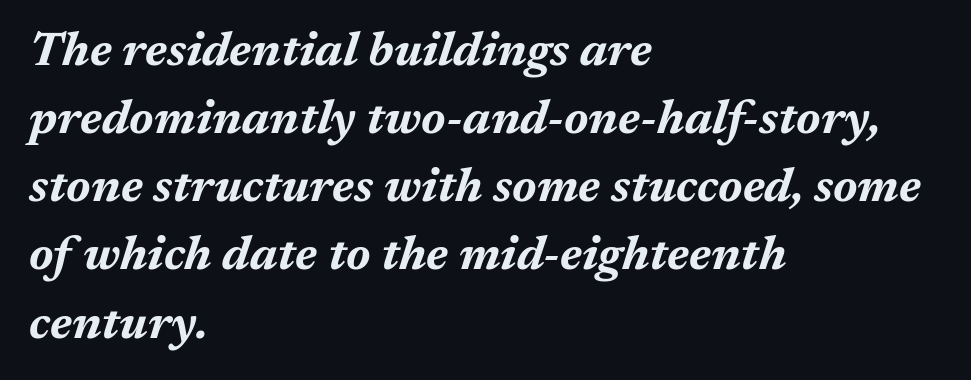
{"italic": "yes", "lean": "right", "slant_degrees": 17, "bold": "yes", "weight": "bold", "width": "normal", "stroke_contrast": "medium", "x_height": "medium", "monospaced": "no", "underline": "no", "align": "left", "line_spacing": "normal", "line_spacing_ratio": 1.42, "letter_spacing": "normal", "letter_spacing_em": 0.0, "glyph_px": 48}
